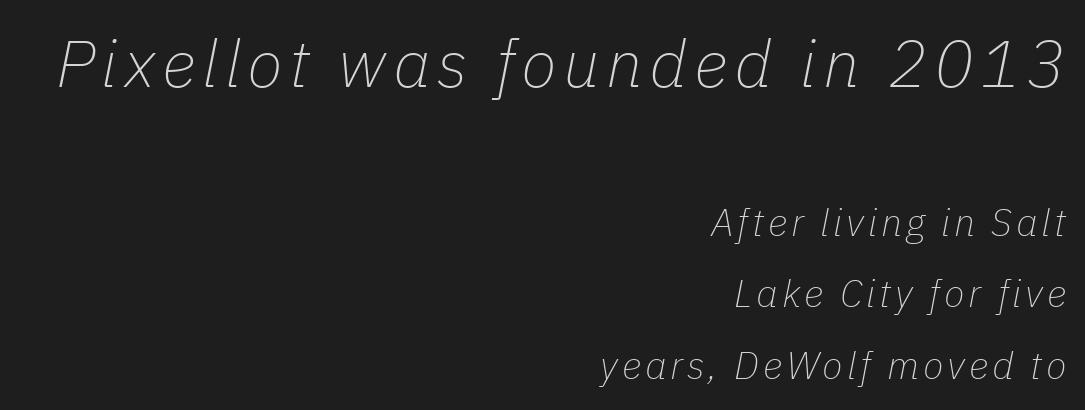
The image shows 66 px thin type, italic (leaning right); set right-aligned, line spacing 1.89x, not underlined; the first (top) block is 1.74x larger; low stroke contrast and a medium x-height.
